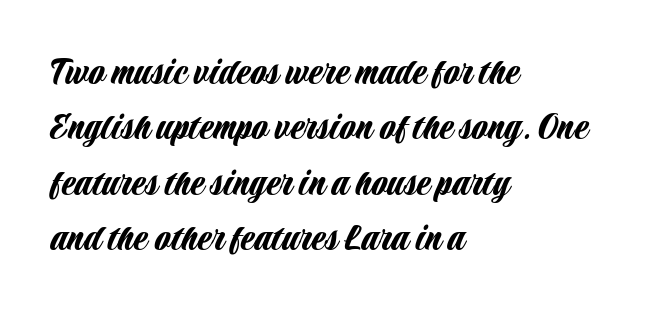
Q: Is the text italic (slanted)? A: Yes.
Q: Is the typeface a serif or a sans-serif typeface? A: Sans-serif.
Q: Is the text underlined? A: No.
Q: How is the paragraph aligned? A: Left-aligned.
Q: Is the spacing between letters normal or unusually wide? A: Normal.
Q: Is the spacing between lines tight, normal or loose? A: Normal.
Q: Width (condensed, normal, or wide)? A: Condensed.
Q: Stroke contrast? A: Low.
Q: x-height? A: Large.
Q: Monospaced? A: No.
